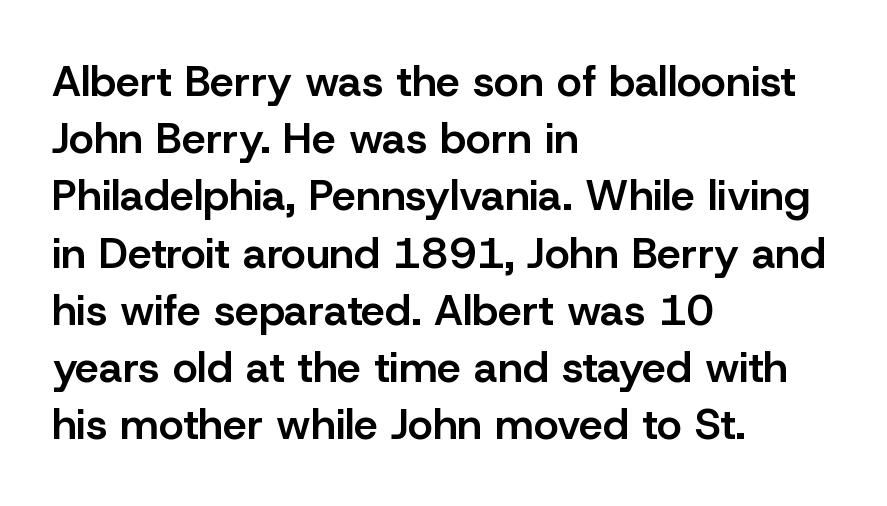
Q: Is the text bold? A: Semi-bold.
Q: Is the text italic (slanted)? A: No, it is upright.
Q: Is the typeface a serif or a sans-serif typeface? A: Sans-serif.
Q: Is the text underlined? A: No.
Q: How is the paragraph aligned? A: Left-aligned.
Q: Is the spacing between letters normal or unusually wide? A: Normal.
Q: Is the spacing between lines tight, normal or loose? A: Normal.
Q: Width (condensed, normal, or wide)? A: Normal.
Q: Stroke contrast? A: Low.
Q: x-height? A: Medium.
Q: Monospaced? A: No.
